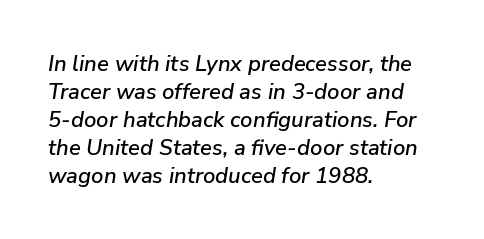
The image shows 22 px text type, italic (leaning right); set left-aligned, normal line spacing (1.27x), normal letter spacing, not underlined.
